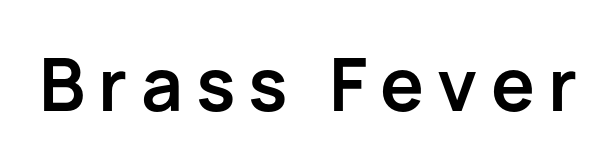
{"serif": "no", "italic": "no", "bold": "yes", "weight": "semibold", "width": "normal", "stroke_contrast": "low", "x_height": "medium", "monospaced": "no", "underline": "no", "glyph_px": 73}
